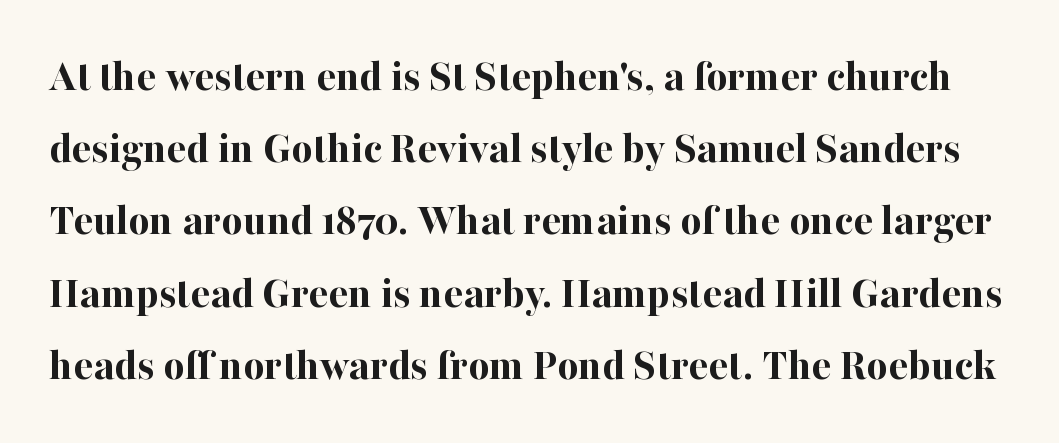
The image shows 46 px bold serif type, upright; set normal line spacing (1.57x), normal letter spacing, not underlined; high stroke contrast and a medium x-height.
